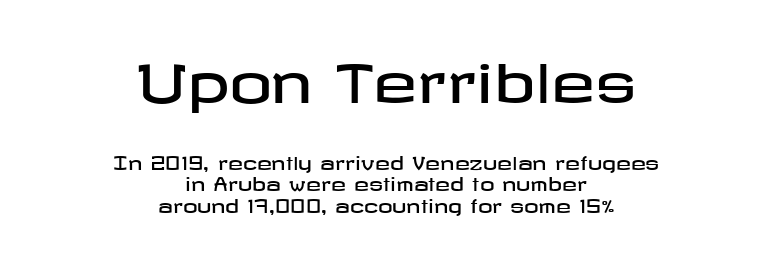
{"serif": "no", "italic": "no", "width": "wide", "stroke_contrast": "low", "x_height": "medium", "underline": "no", "align": "center", "line_spacing_ratio": 1.17, "letter_spacing": "normal", "letter_spacing_em": 0.0, "larger_block": "first", "size_ratio": 2.94, "glyph_px": 53}
